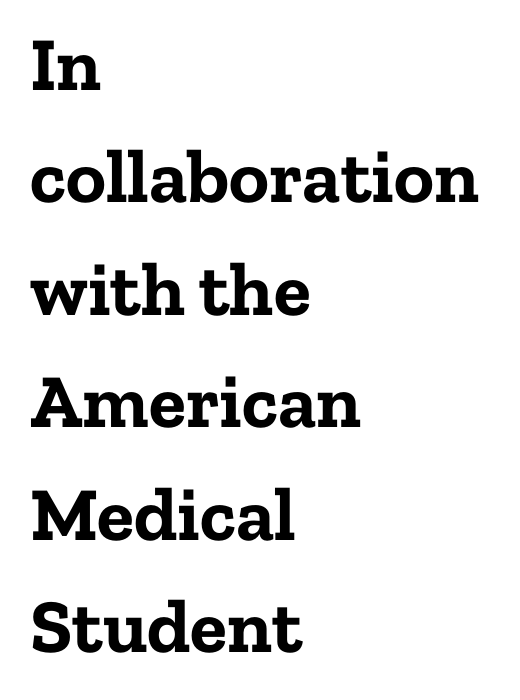
{"serif": "yes", "italic": "no", "bold": "yes", "weight": "bold", "width": "normal", "stroke_contrast": "low", "x_height": "medium", "monospaced": "no", "underline": "no", "align": "left", "line_spacing": "normal", "line_spacing_ratio": 1.48, "letter_spacing": "normal", "letter_spacing_em": 0.0, "glyph_px": 76}
